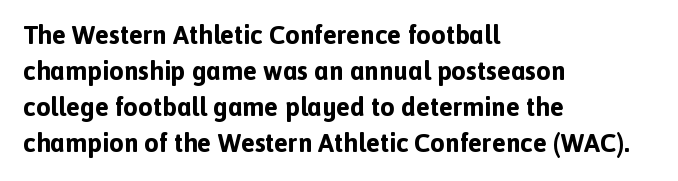
Q: Is the text bold? A: Yes.
Q: Is the text italic (slanted)? A: No, it is upright.
Q: Is the text underlined? A: No.
Q: How is the paragraph aligned? A: Left-aligned.
Q: Is the spacing between letters normal or unusually wide? A: Normal.
Q: Is the spacing between lines tight, normal or loose? A: Normal.
